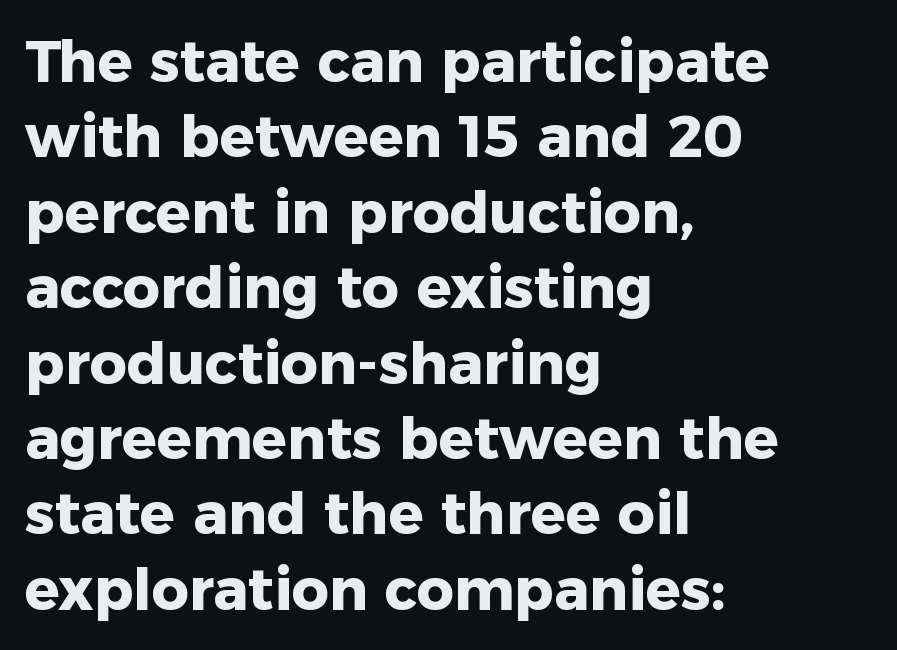
{"serif": "no", "italic": "no", "bold": "yes", "weight": "heavy", "width": "normal", "stroke_contrast": "low", "x_height": "medium", "monospaced": "no", "underline": "no", "align": "left", "line_spacing": "normal", "line_spacing_ratio": 1.3, "letter_spacing": "normal", "letter_spacing_em": 0.0, "glyph_px": 58}
